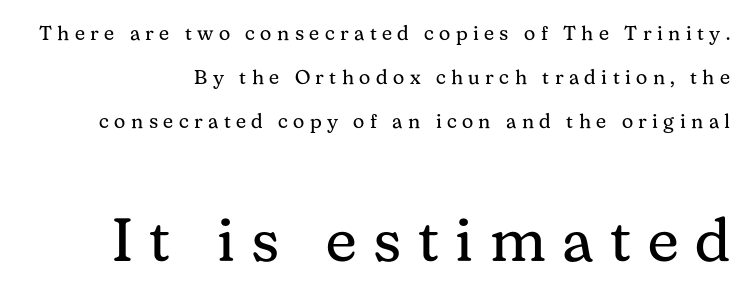
Q: Is the text bold? A: No.
Q: Is the text italic (slanted)? A: No, it is upright.
Q: Is the typeface a serif or a sans-serif typeface? A: Serif.
Q: Is the text underlined? A: No.
Q: Is the spacing between letters normal or unusually wide? A: Unusually wide.
Q: Is the spacing between lines tight, normal or loose? A: Loose.
Q: Which block of text is set in a larger size, the first (top) or the second (bottom)? A: The second (bottom) one.
Q: Width (condensed, normal, or wide)? A: Normal.
Q: Stroke contrast? A: Medium.
Q: x-height? A: Medium.
Q: Monospaced? A: No.
